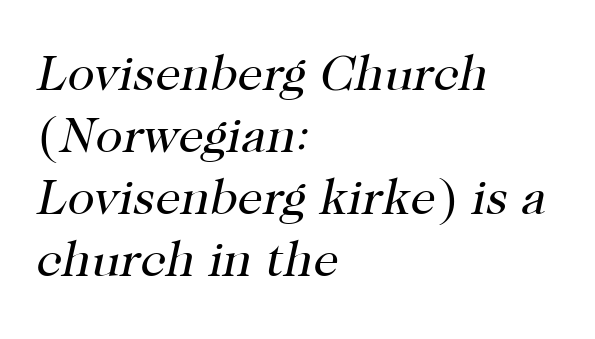
The image shows 50 px regular-weight serif type, italic (leaning right); set left-aligned, line spacing 1.24x, normal letter spacing, not underlined; high stroke contrast and a medium x-height.
